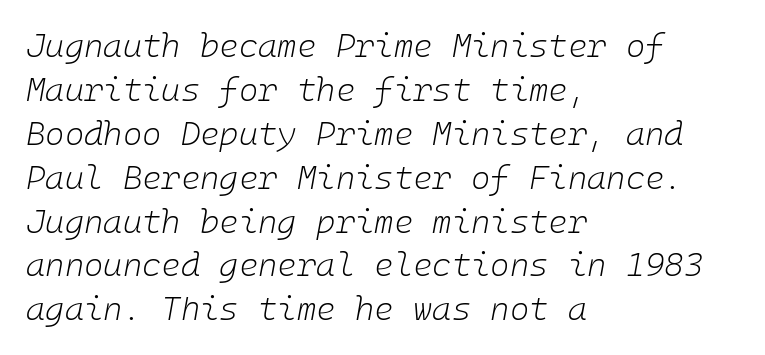
{"italic": "yes", "lean": "right", "slant_degrees": 10, "bold": "no", "weight": "light", "width": "normal", "stroke_contrast": "low", "x_height": "medium", "underline": "no", "align": "left", "line_spacing": "normal", "line_spacing_ratio": 1.33, "letter_spacing": "normal", "letter_spacing_em": 0.0, "glyph_px": 33}
